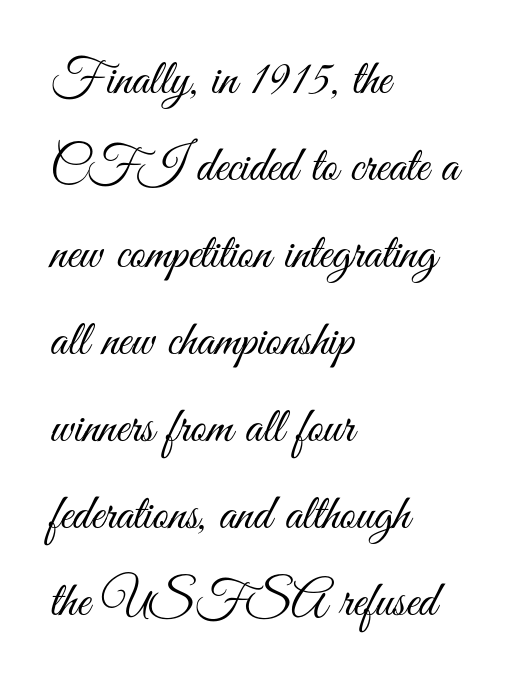
Q: Is the text bold? A: No.
Q: Is the text italic (slanted)? A: Yes.
Q: Is the typeface a serif or a sans-serif typeface? A: Sans-serif.
Q: Is the text underlined? A: No.
Q: How is the paragraph aligned? A: Left-aligned.
Q: Is the spacing between letters normal or unusually wide? A: Normal.
Q: Width (condensed, normal, or wide)? A: Condensed.
Q: Stroke contrast? A: Medium.
Q: x-height? A: Small.
Q: Monospaced? A: No.
